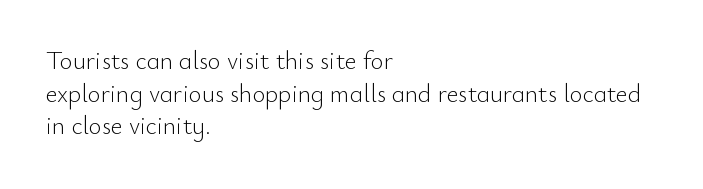
What's the leading like? Ordinary, nothing unusual. The passage shown has conventional tracking throughout. The typography opts for an upright posture over an oblique one. The passage is arranged the way most books set body copy — flush left.
